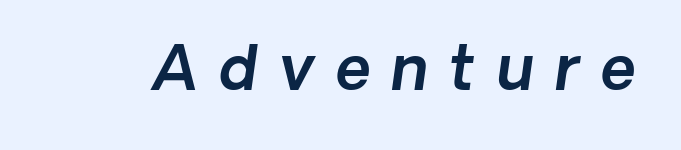
Typographically, this falls in the sans-serif category. You could only call the tracking loose — the letters float apart. A typesetter would call this proportional, since set widths differ per character. The zone under the glyphs is completely vacant.
